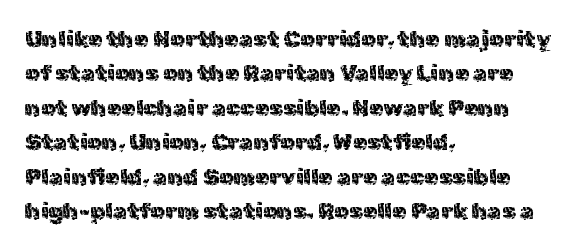
{"italic": "no", "bold": "no", "underline": "no", "align": "left", "line_spacing": "normal", "line_spacing_ratio": 1.5, "letter_spacing": "normal", "letter_spacing_em": 0.0, "glyph_px": 23}
